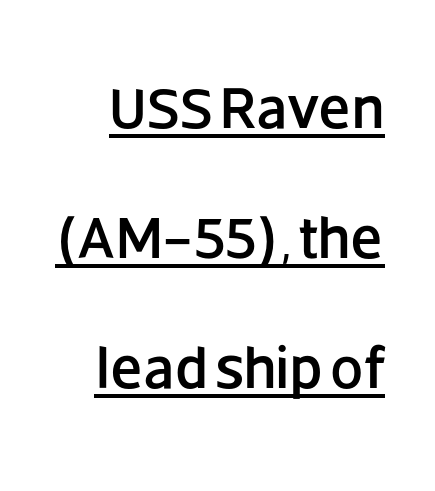
Q: Is the text italic (slanted)? A: No, it is upright.
Q: Is the typeface a serif or a sans-serif typeface? A: Sans-serif.
Q: Is the text underlined? A: Yes.
Q: Is the spacing between letters normal or unusually wide? A: Normal.
Q: Is the spacing between lines tight, normal or loose? A: Loose.
Q: Width (condensed, normal, or wide)? A: Normal.
Q: Stroke contrast? A: Low.
Q: x-height? A: Large.
Q: Monospaced? A: No.
